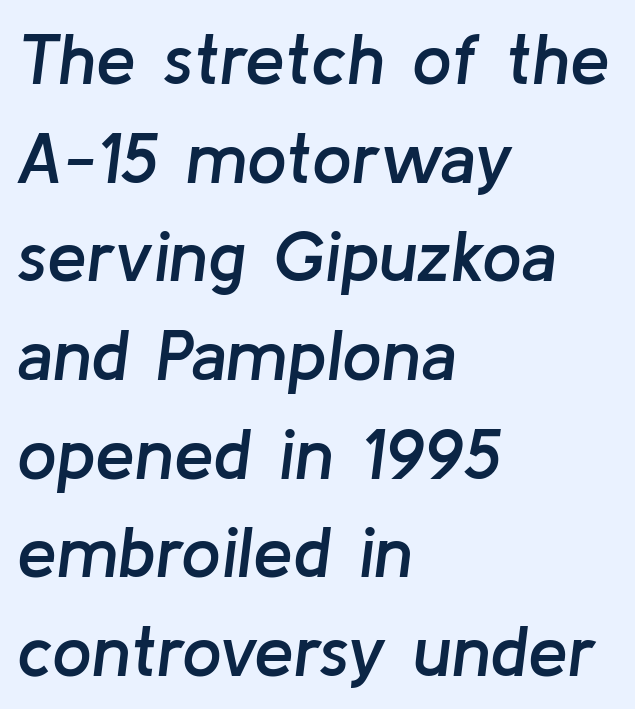
Q: Is the text bold? A: Semi-bold.
Q: Is the text italic (slanted)? A: Yes, it leans right by about 8 degrees.
Q: Is the text underlined? A: No.
Q: How is the paragraph aligned? A: Left-aligned.
Q: Is the spacing between letters normal or unusually wide? A: Normal.
Q: Is the spacing between lines tight, normal or loose? A: Normal.
Q: Width (condensed, normal, or wide)? A: Normal.
Q: Stroke contrast? A: Low.
Q: x-height? A: Medium.
Q: Monospaced? A: No.
